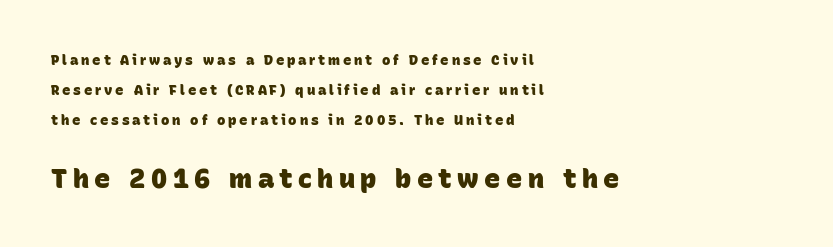
Is the type bold? Yes — the strokes are clearly thick and heavy. Loose tracking; the words dissolve into strings of separated letters. The lines in this sample share a left origin and differ only in where they stop. Compare the two chunks: the lower has the greater cap height. Baseline-to-baseline distance is far greater than the letter height.
